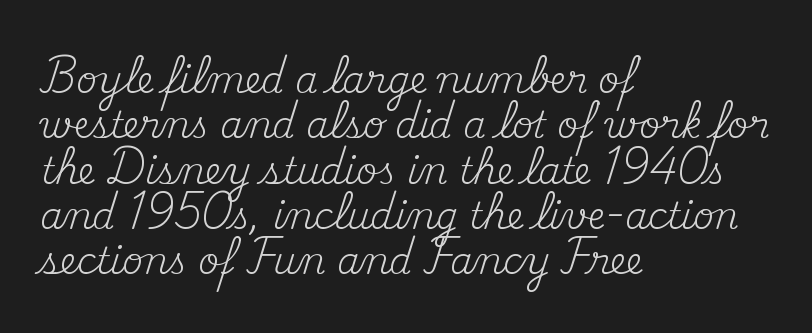
{"serif": "yes", "bold": "no", "weight": "regular", "width": "normal", "stroke_contrast": "medium", "x_height": "small", "monospaced": "no", "underline": "no", "align": "left", "line_spacing": "normal", "line_spacing_ratio": 1.26, "letter_spacing": "normal", "letter_spacing_em": 0.0, "glyph_px": 36}
